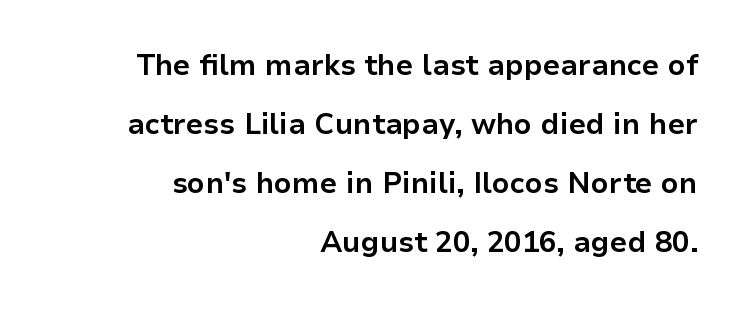
{"serif": "no", "italic": "no", "bold": "yes", "weight": "bold", "width": "normal", "stroke_contrast": "low", "x_height": "medium", "monospaced": "no", "underline": "no", "align": "right", "line_spacing": "loose", "line_spacing_ratio": 2.04, "letter_spacing": "normal", "letter_spacing_em": 0.0, "glyph_px": 29}
